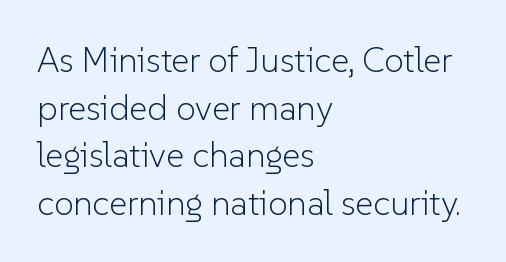
{"serif": "no", "italic": "no", "bold": "no", "weight": "light", "width": "normal", "stroke_contrast": "low", "x_height": "medium", "monospaced": "no", "underline": "no", "align": "left", "line_spacing": "normal", "line_spacing_ratio": 1.36, "letter_spacing": "normal", "letter_spacing_em": 0.0, "glyph_px": 35}
